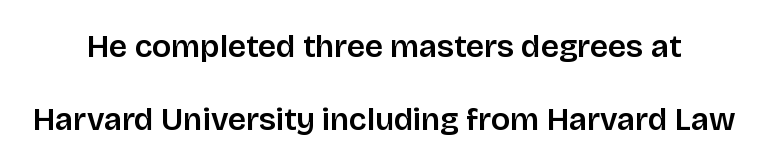
The image shows 32 px sans-serif type, upright; set loose line spacing (2.27x), normal letter spacing, not underlined; low stroke contrast and a large x-height.
